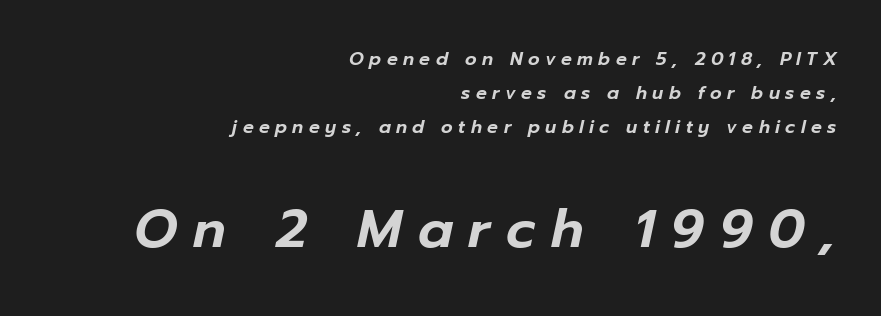
This rendering features lettering with no underline. The font's italic variant was chosen for this text. Is the letter spacing exaggerated? Yes — the characters are pushed far apart. The designer gave the closing block more size than the opening block. These lines stack with their right ends in a neat column. These lines are rendered in a variable-pitch font.
